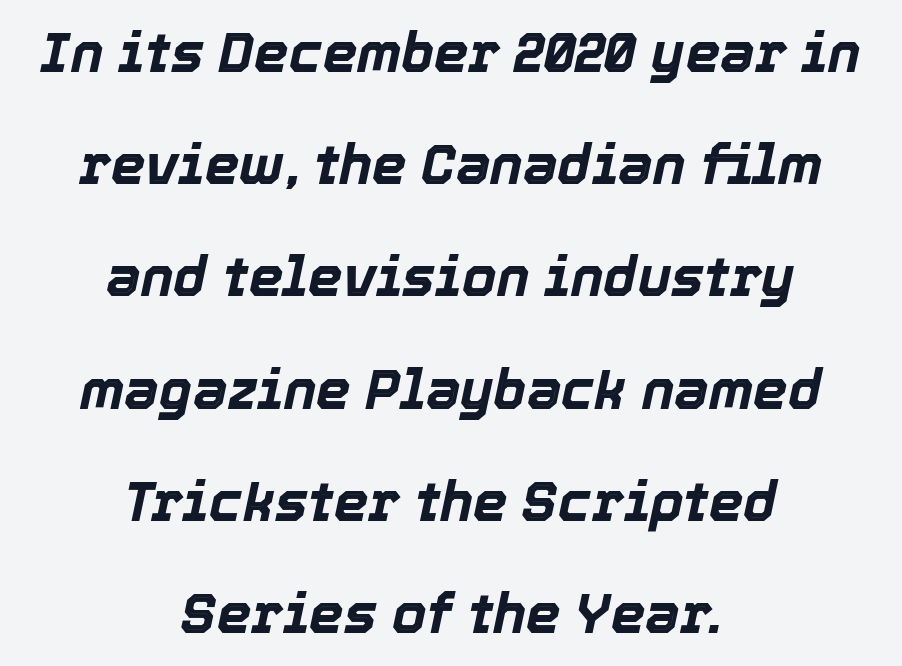
{"italic": "yes", "lean": "right", "slant_degrees": 12, "bold": "yes", "weight": "bold", "width": "normal", "x_height": "medium", "monospaced": "no", "underline": "no", "align": "center", "line_spacing": "loose", "line_spacing_ratio": 2.04, "letter_spacing": "normal", "letter_spacing_em": 0.0, "glyph_px": 55}
